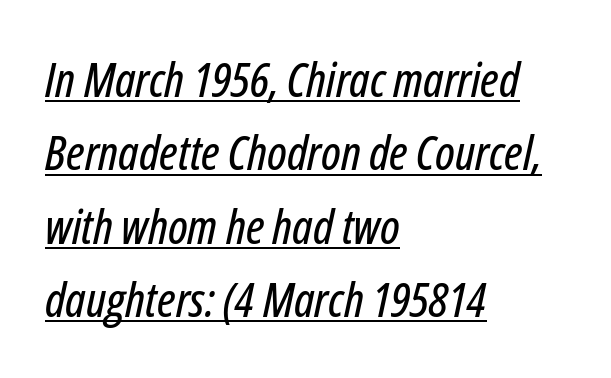
{"italic": "yes", "lean": "right", "slant_degrees": 12, "width": "condensed", "stroke_contrast": "low", "x_height": "medium", "monospaced": "no", "underline": "yes", "align": "left", "line_spacing": "normal", "line_spacing_ratio": 1.53, "letter_spacing": "normal", "letter_spacing_em": 0.0, "glyph_px": 48}
